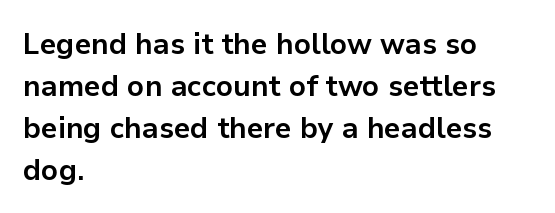
Q: Is the text bold? A: Yes.
Q: Is the text italic (slanted)? A: No, it is upright.
Q: Is the typeface a serif or a sans-serif typeface? A: Sans-serif.
Q: Is the text underlined? A: No.
Q: How is the paragraph aligned? A: Left-aligned.
Q: Is the spacing between letters normal or unusually wide? A: Normal.
Q: Is the spacing between lines tight, normal or loose? A: Normal.
Q: Width (condensed, normal, or wide)? A: Normal.
Q: Stroke contrast? A: Low.
Q: x-height? A: Medium.
Q: Monospaced? A: No.
